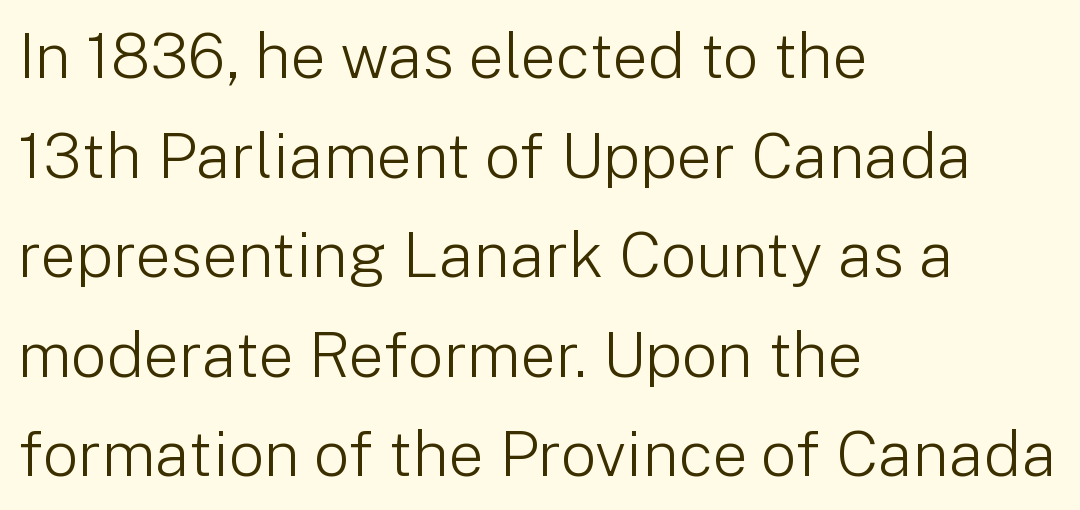
This rendering uses left alignment, leaving the right contour irregular. Nope, not italic — everything's standing straight. The rendering keeps characters at their native spacing. Letters have the restrained weight of plain body copy at most. Is this a fixed-width face? No — the glyphs have proportional, varying widths.
